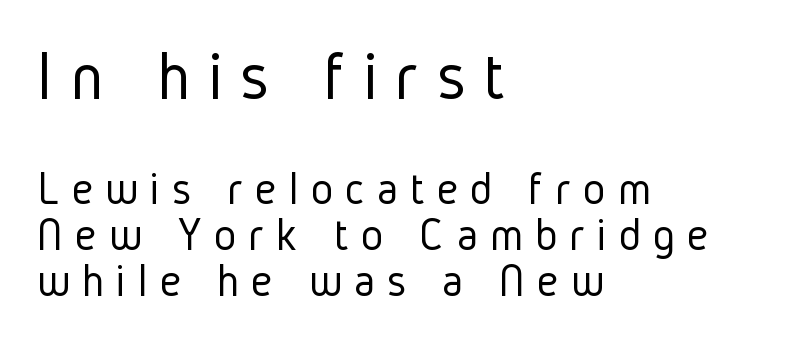
Q: Is the text bold? A: No.
Q: Is the text italic (slanted)? A: No, it is upright.
Q: Is the typeface a serif or a sans-serif typeface? A: Sans-serif.
Q: Is the text underlined? A: No.
Q: How is the paragraph aligned? A: Left-aligned.
Q: Is the spacing between letters normal or unusually wide? A: Unusually wide.
Q: Is the spacing between lines tight, normal or loose? A: Tight.
Q: Which block of text is set in a larger size, the first (top) or the second (bottom)? A: The first (top) one.
Q: Width (condensed, normal, or wide)? A: Condensed.
Q: Stroke contrast? A: Low.
Q: x-height? A: Medium.
Q: Monospaced? A: No.
